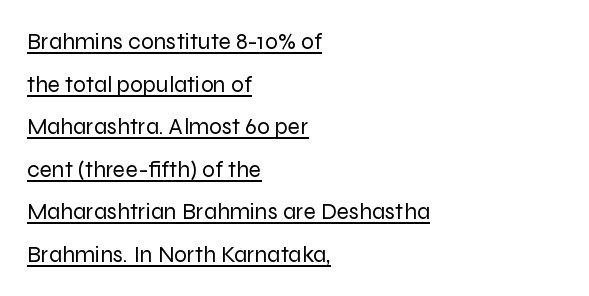
{"italic": "no", "bold": "no", "underline": "yes", "align": "left", "line_spacing_ratio": 1.85, "letter_spacing": "normal", "letter_spacing_em": 0.0, "glyph_px": 23}
